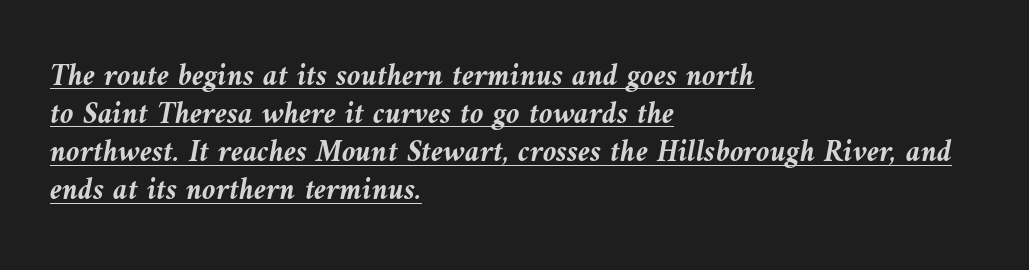
Every row of glyphs begins at an identical x-position on the left. If you drew a line through each stem, it would be angled. Caption: bold face, heavy strokes. These lines keep a tight, regular rhythm from letter to letter.
